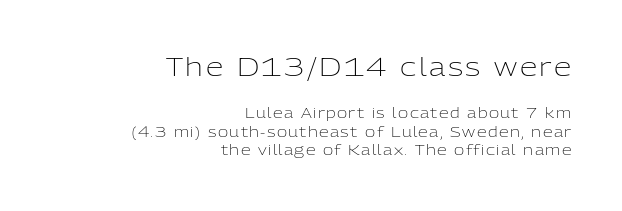
{"italic": "no", "bold": "no", "underline": "no", "align": "right", "line_spacing": "normal", "line_spacing_ratio": 1.33, "larger_block": "first", "size_ratio": 1.79, "glyph_px": 25}
